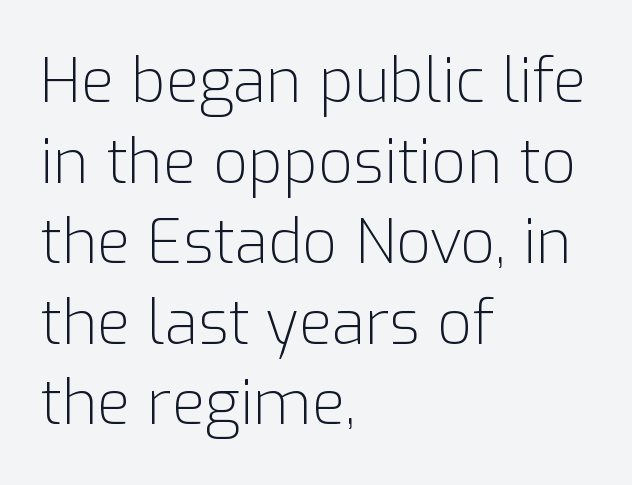
The image shows 61 px light sans-serif type, upright; set left-aligned, normal line spacing (1.32x), normal letter spacing, not underlined; low stroke contrast and a medium x-height.
